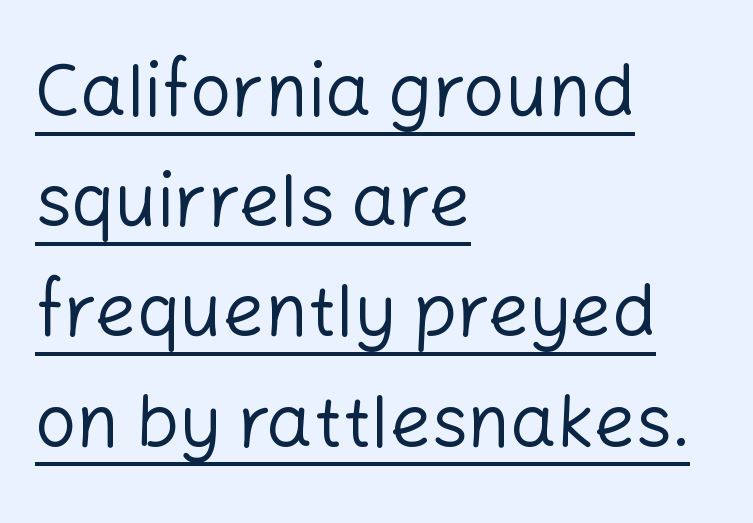
Q: Is the text bold? A: No.
Q: Is the text italic (slanted)? A: No, it is upright.
Q: Is the typeface a serif or a sans-serif typeface? A: Sans-serif.
Q: Is the text underlined? A: Yes.
Q: How is the paragraph aligned? A: Left-aligned.
Q: Is the spacing between letters normal or unusually wide? A: Normal.
Q: Is the spacing between lines tight, normal or loose? A: Normal.
Q: Width (condensed, normal, or wide)? A: Normal.
Q: Stroke contrast? A: Low.
Q: x-height? A: Medium.
Q: Monospaced? A: No.
